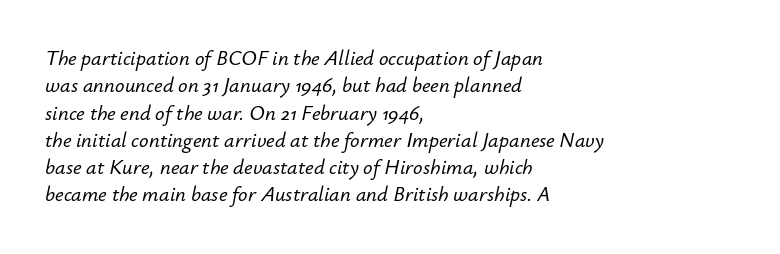
The image shows 21 px text type, italic (leaning right); set left-aligned, normal line spacing (1.3x), normal letter spacing, not underlined.
